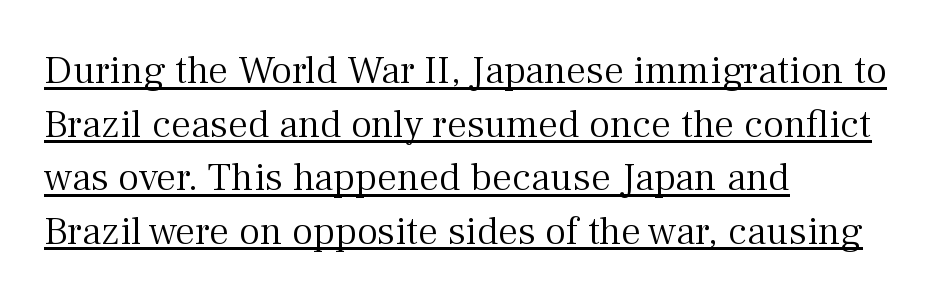
Q: Is the text bold? A: No.
Q: Is the text italic (slanted)? A: No, it is upright.
Q: Is the typeface a serif or a sans-serif typeface? A: Serif.
Q: Is the text underlined? A: Yes.
Q: How is the paragraph aligned? A: Left-aligned.
Q: Is the spacing between letters normal or unusually wide? A: Normal.
Q: Is the spacing between lines tight, normal or loose? A: Normal.
Q: Width (condensed, normal, or wide)? A: Normal.
Q: Stroke contrast? A: Medium.
Q: x-height? A: Medium.
Q: Monospaced? A: No.
